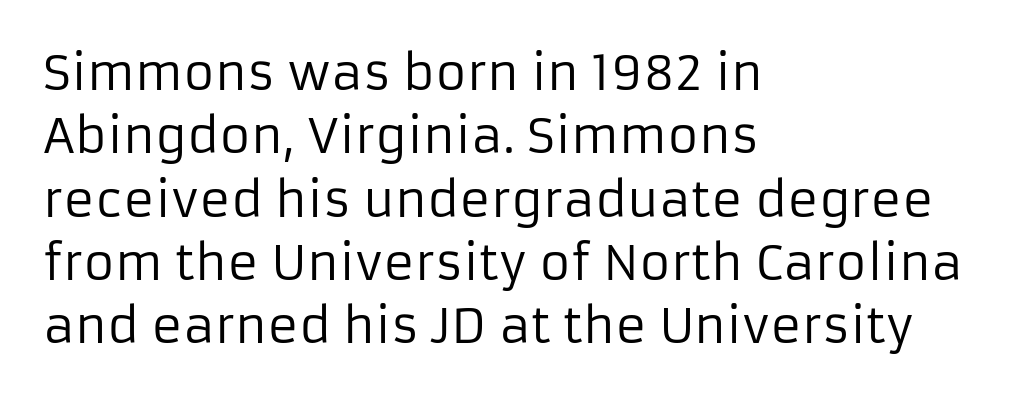
{"serif": "no", "italic": "no", "bold": "no", "weight": "regular", "width": "normal", "stroke_contrast": "low", "x_height": "medium", "monospaced": "no", "underline": "no", "align": "left", "line_spacing": "normal", "line_spacing_ratio": 1.32, "letter_spacing": "normal", "letter_spacing_em": 0.0, "glyph_px": 48}
